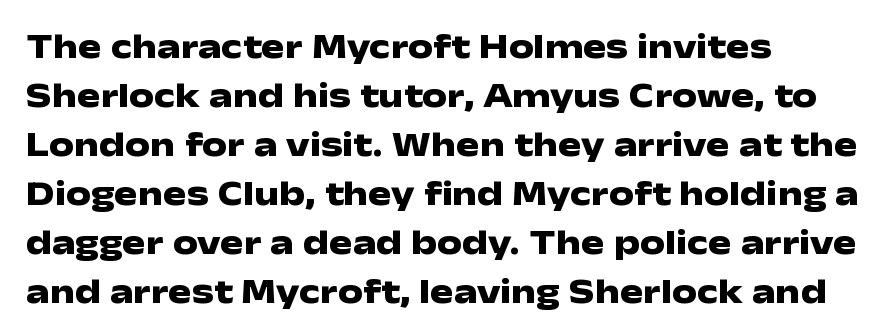
{"serif": "no", "italic": "no", "bold": "yes", "weight": "heavy", "width": "wide", "stroke_contrast": "low", "x_height": "medium", "monospaced": "no", "underline": "no", "align": "left", "line_spacing": "normal", "line_spacing_ratio": 1.4, "letter_spacing": "normal", "letter_spacing_em": 0.0, "glyph_px": 35}
